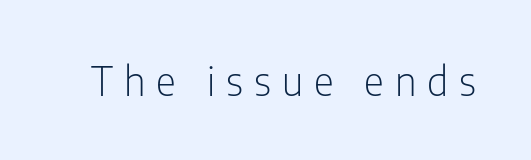
{"serif": "no", "italic": "no", "bold": "no", "weight": "light", "width": "condensed", "stroke_contrast": "low", "x_height": "medium", "monospaced": "no", "underline": "no", "letter_spacing": "wide", "letter_spacing_em": 0.28, "glyph_px": 39}
